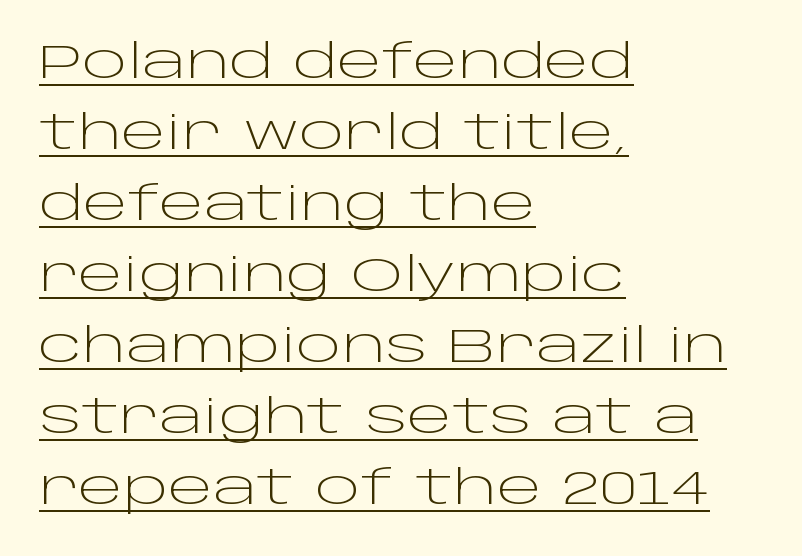
The image shows 48 px light, wide sans-serif type, upright; set left-aligned, normal line spacing (1.48x), normal letter spacing, underlined; low stroke contrast and a large x-height.
